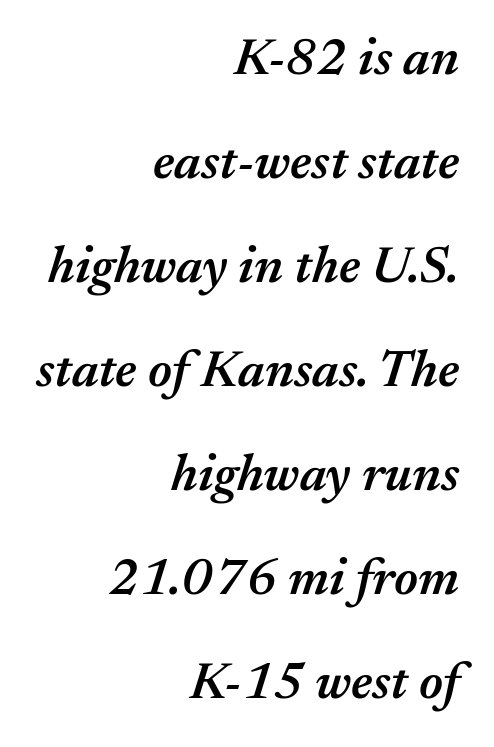
{"italic": "yes", "lean": "right", "slant_degrees": 17, "bold": "semi", "weight": "semibold", "width": "normal", "stroke_contrast": "medium", "x_height": "medium", "monospaced": "no", "underline": "no", "align": "right", "line_spacing": "loose", "line_spacing_ratio": 2.0, "letter_spacing": "normal", "letter_spacing_em": 0.0, "glyph_px": 52}
